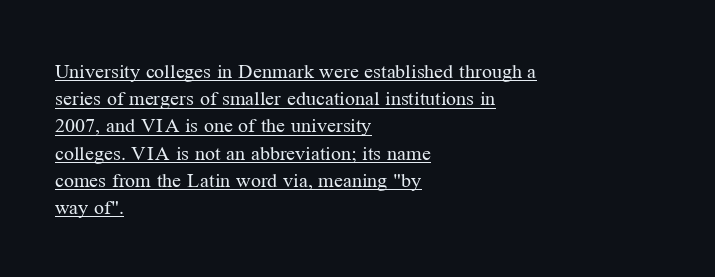
{"italic": "no", "bold": "no", "underline": "yes", "align": "left", "line_spacing": "normal", "line_spacing_ratio": 1.36, "letter_spacing": "normal", "letter_spacing_em": 0.0, "glyph_px": 20}
